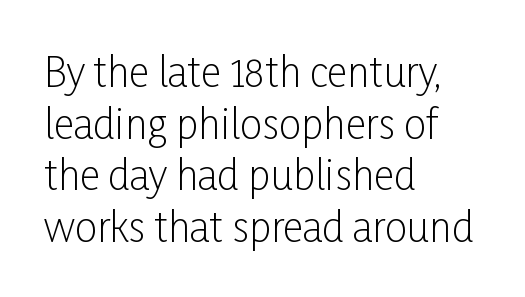
Q: Is the text bold? A: No.
Q: Is the text italic (slanted)? A: No, it is upright.
Q: Is the typeface a serif or a sans-serif typeface? A: Sans-serif.
Q: Is the text underlined? A: No.
Q: How is the paragraph aligned? A: Left-aligned.
Q: Is the spacing between letters normal or unusually wide? A: Normal.
Q: Is the spacing between lines tight, normal or loose? A: Normal.
Q: Width (condensed, normal, or wide)? A: Condensed.
Q: Stroke contrast? A: Low.
Q: x-height? A: Medium.
Q: Monospaced? A: No.
